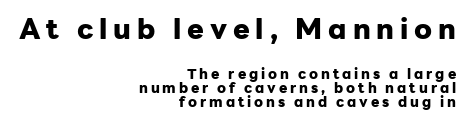
The image shows 28 px heavy sans-serif type, upright; set right-aligned, tight line spacing (1.0x), unusually wide letter spacing (+0.21 em), not underlined; the first (top) block is 2.0x larger; low stroke contrast and a medium x-height.
